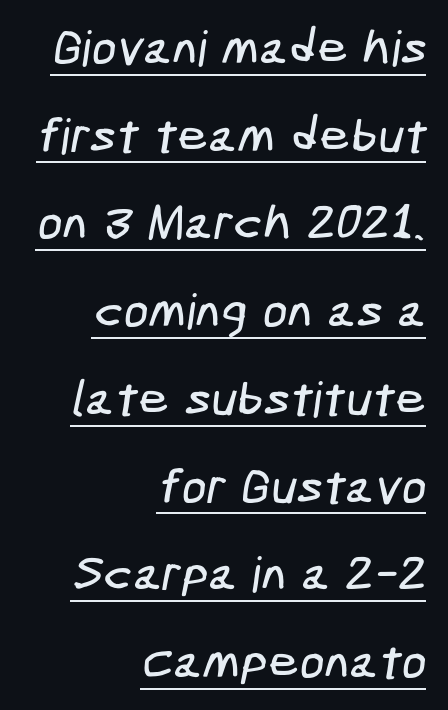
Q: Is the typeface a serif or a sans-serif typeface? A: Sans-serif.
Q: Is the text underlined? A: Yes.
Q: How is the paragraph aligned? A: Right-aligned.
Q: Is the spacing between letters normal or unusually wide? A: Normal.
Q: Width (condensed, normal, or wide)? A: Condensed.
Q: Stroke contrast? A: Low.
Q: x-height? A: Medium.
